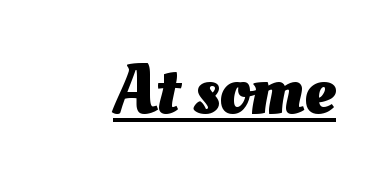
{"bold": "yes", "weight": "heavy", "width": "normal", "stroke_contrast": "medium", "x_height": "small", "monospaced": "no", "underline": "yes", "letter_spacing": "normal", "letter_spacing_em": 0.0, "glyph_px": 69}
